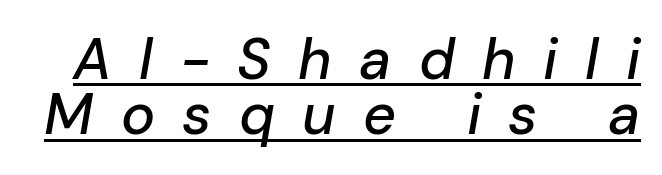
The image shows 57 px text type, italic (leaning right); set tight line spacing (0.97x), unusually wide letter spacing (+0.48 em), underlined; low stroke contrast and a medium x-height.
